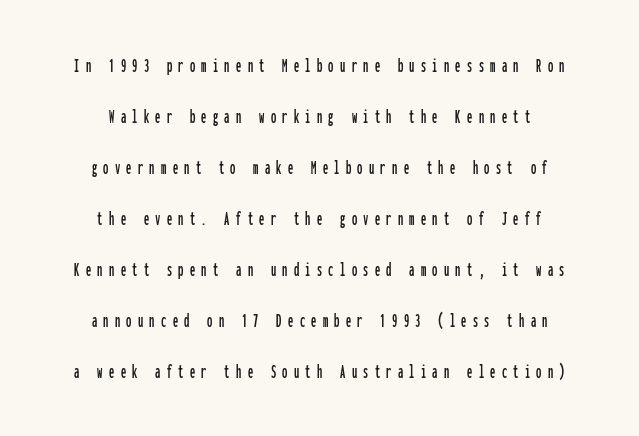
The image shows 21 px text type, upright; set centered, loose line spacing (2.43x), unusually wide letter spacing (+0.3 em), not underlined.
